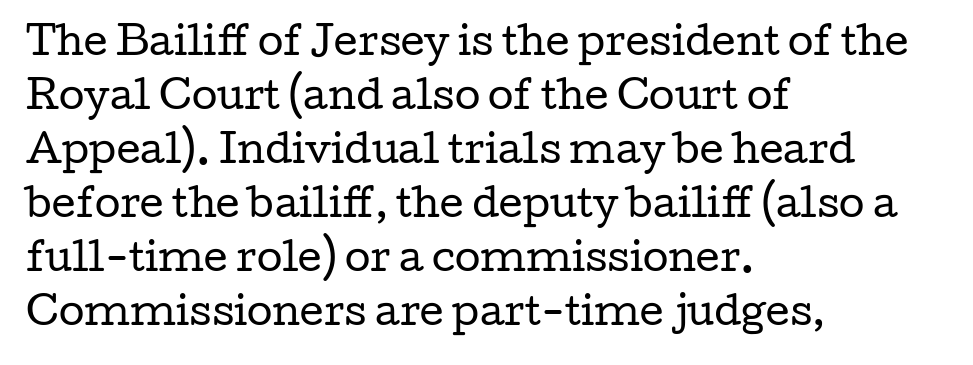
Q: Is the text bold? A: No.
Q: Is the text italic (slanted)? A: No, it is upright.
Q: Is the typeface a serif or a sans-serif typeface? A: Serif.
Q: Is the text underlined? A: No.
Q: How is the paragraph aligned? A: Left-aligned.
Q: Is the spacing between letters normal or unusually wide? A: Normal.
Q: Is the spacing between lines tight, normal or loose? A: Normal.
Q: Width (condensed, normal, or wide)? A: Wide.
Q: Stroke contrast? A: Low.
Q: x-height? A: Medium.
Q: Monospaced? A: No.
